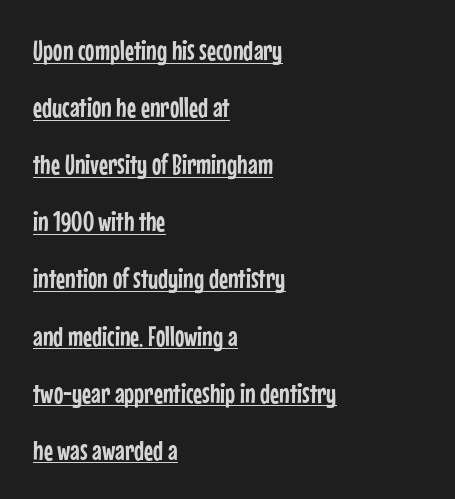
Q: Is the text italic (slanted)? A: No, it is upright.
Q: Is the typeface a serif or a sans-serif typeface? A: Sans-serif.
Q: Is the text underlined? A: Yes.
Q: How is the paragraph aligned? A: Left-aligned.
Q: Is the spacing between letters normal or unusually wide? A: Normal.
Q: Is the spacing between lines tight, normal or loose? A: Loose.
Q: Width (condensed, normal, or wide)? A: Condensed.
Q: Stroke contrast? A: Low.
Q: x-height? A: Medium.
Q: Monospaced? A: No.
